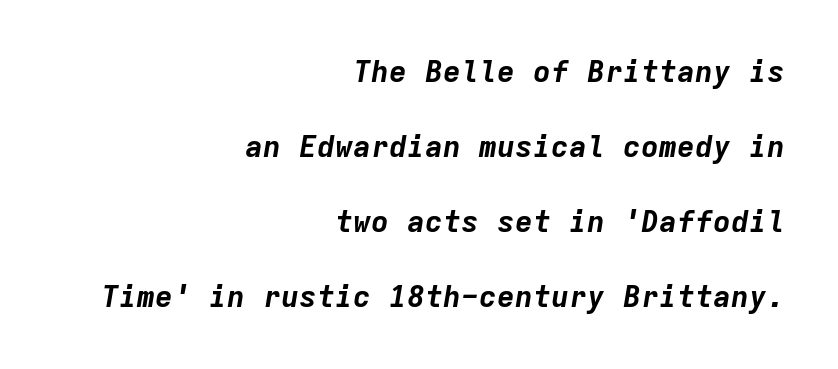
The typesetting leans heavy: a genuine bold. A bare baseline throughout the passage. Standard letterfit; no display-style spreading of the glyphs. All the whitespace from short lines collects on the left. The letters are slanted; this is an italic face. How would I describe the line gaps? Wide and relaxed.
